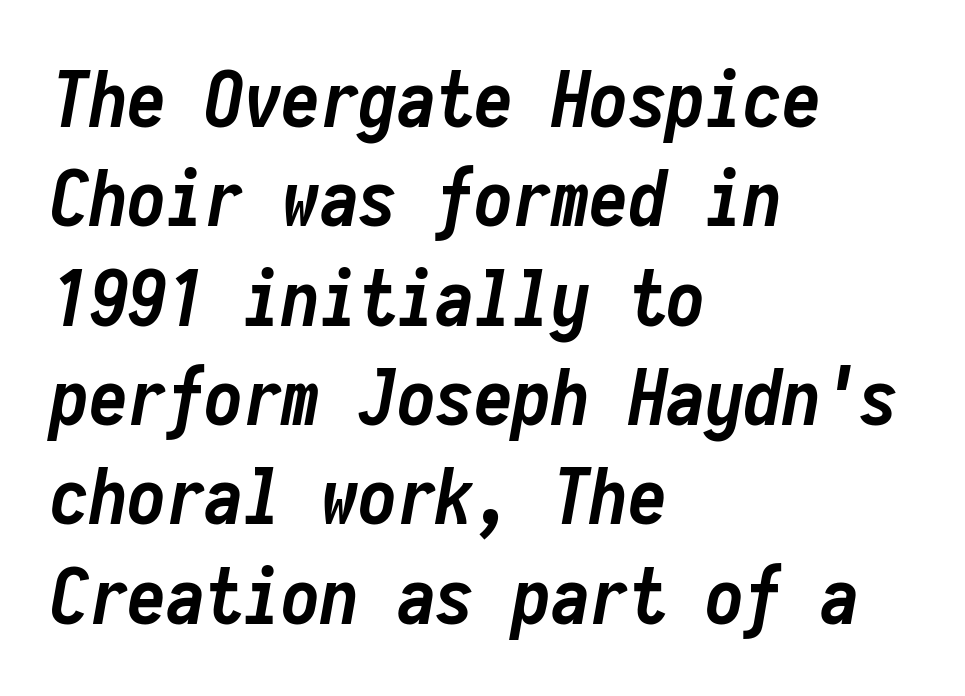
The space between consecutive lines is moderate. You could count columns in this text — the font is strictly monospaced. Strokes here are thick enough to call this a true bold. In terms of posture, this sample is oblique.
